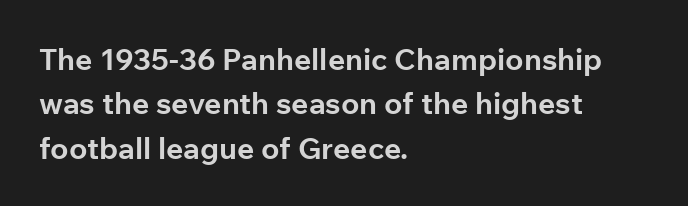
The image shows 30 px bold sans-serif type, upright; set left-aligned, normal line spacing (1.48x), normal letter spacing, not underlined; low stroke contrast and a medium x-height.
